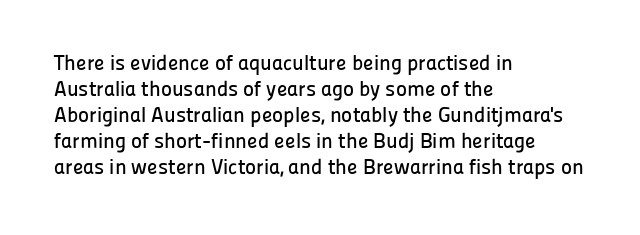
Q: Is the text italic (slanted)? A: No, it is upright.
Q: Is the text underlined? A: No.
Q: How is the paragraph aligned? A: Left-aligned.
Q: Is the spacing between letters normal or unusually wide? A: Normal.
